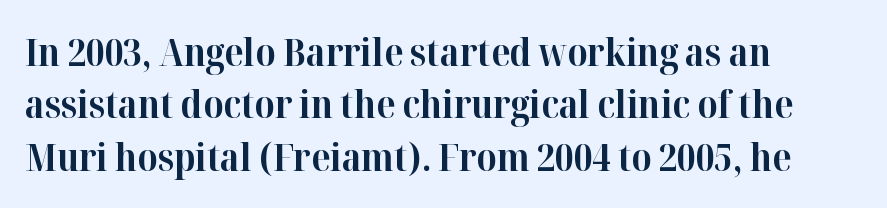
When letters stand straight like this, we call the style roman or upright. These words are printed bold, with thick strokes throughout. Words appear dense and cohesive because spacing is normal. Yep, those are serifs on the letters. Rows of type keep a routine distance in the vertical direction.
